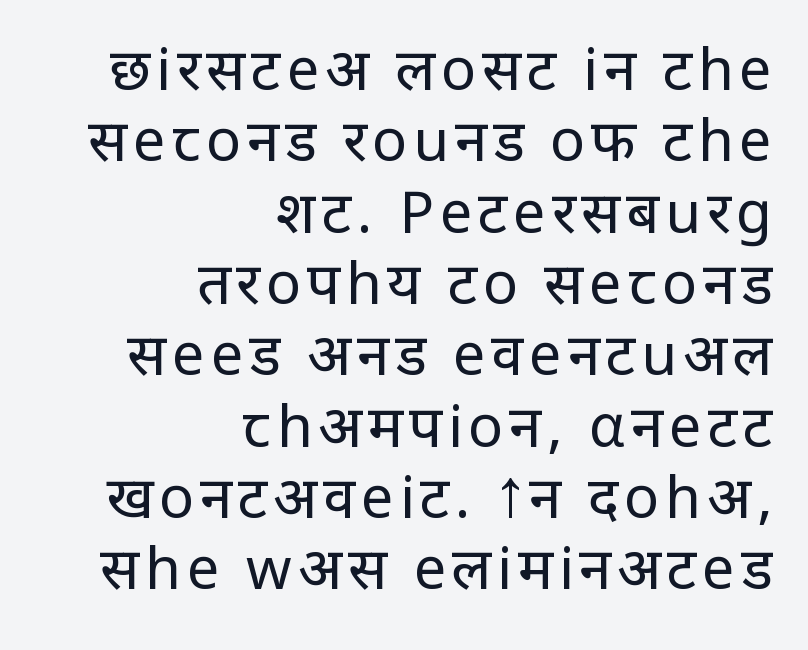
The image shows 58 px regular-weight sans-serif type, upright; set right-aligned, line spacing 1.23x, not underlined; low stroke contrast and a large x-height.
